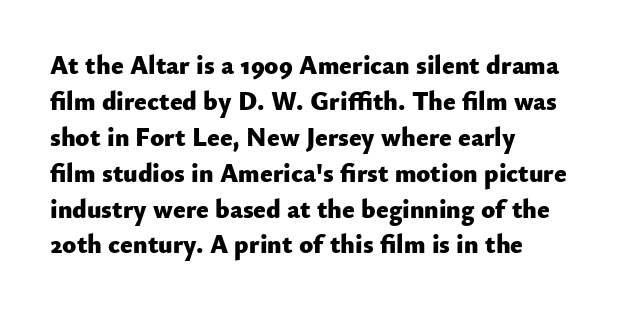
The space between consecutive lines is moderate. Its strokes are broad and dark, the hallmark of bold type. The line texture is even and compact thanks to regular tracking. This is roman type, the default non-slanted kind. The strip under each line holds only bare page.
